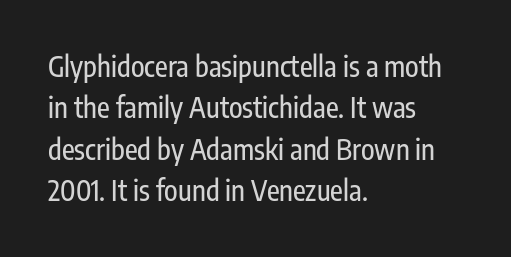
The image shows 28 px condensed sans-serif type, upright; set left-aligned, normal line spacing (1.48x), normal letter spacing, not underlined; low stroke contrast and a medium x-height.
